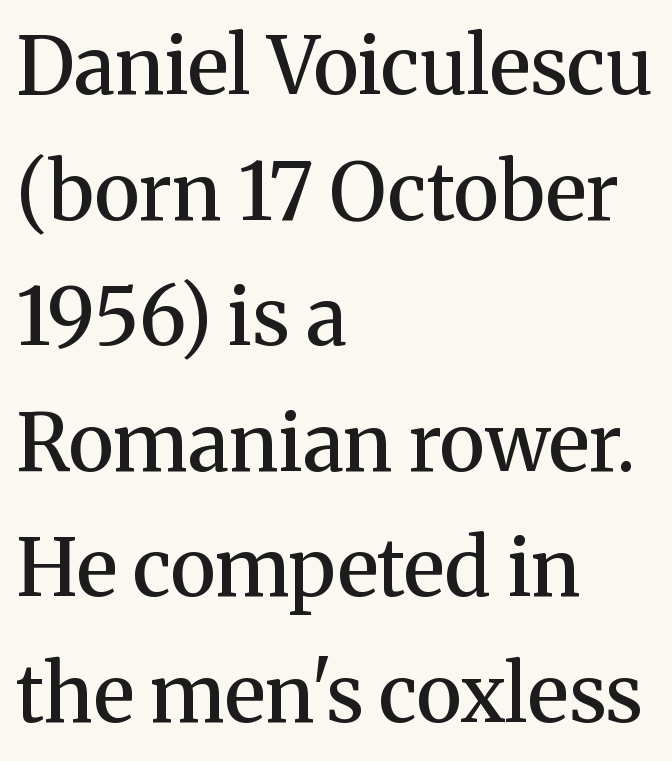
A typesetter would call this proportional, since set widths differ per character. The string is rendered with underlining switched off. The leading is moderate, giving the passage an even texture. How heavy is the stroke? Medium-heavy — a semibold, shy of bold. Yep, those are serifs on the letters. Leftover space on each line is placed entirely after the last word.
